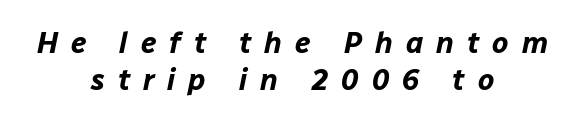
{"italic": "yes", "lean": "right", "slant_degrees": 12, "bold": "yes", "weight": "bold", "width": "normal", "stroke_contrast": "low", "x_height": "medium", "monospaced": "no", "underline": "no", "align": "center", "line_spacing": "normal", "line_spacing_ratio": 1.28, "letter_spacing": "wide", "letter_spacing_em": 0.45, "glyph_px": 29}
